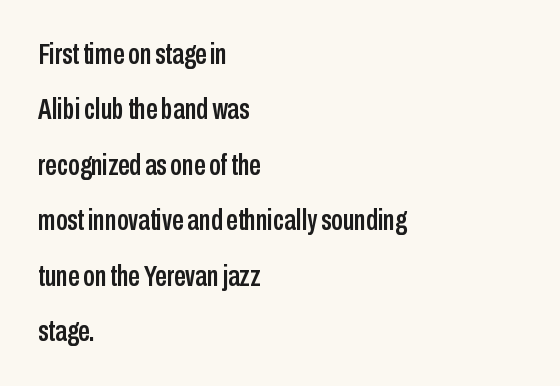
The image shows 29 px condensed sans-serif type, upright; set left-aligned, loose line spacing (1.91x), normal letter spacing, not underlined; low stroke contrast and a medium x-height.
